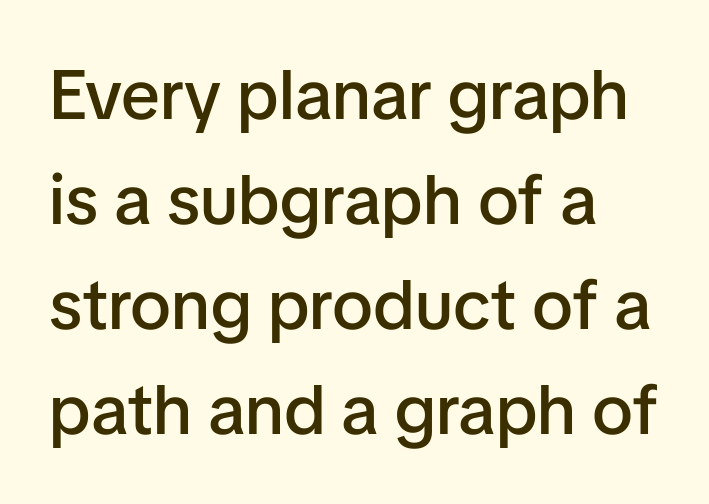
The image shows 70 px semibold sans-serif type, upright; set left-aligned, normal line spacing (1.5x), normal letter spacing, not underlined; low stroke contrast and a medium x-height.
